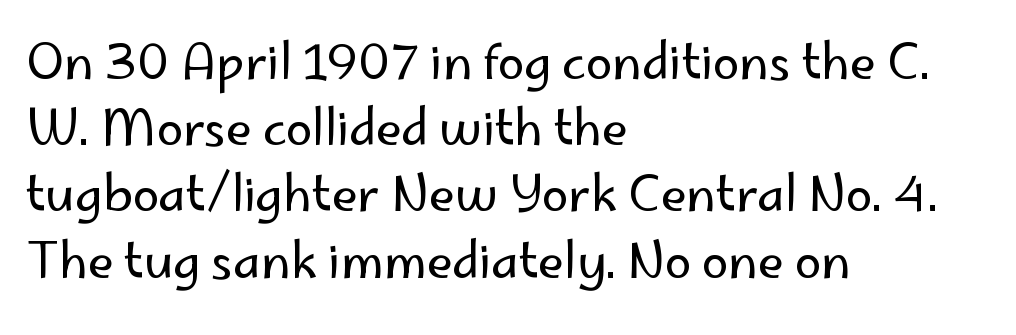
Horizontally, the lines are justified to the leading edge only. Stems here are at most as thick as an everyday book face. Unlike a traditional serif, this face leaves its strokes unadorned. Has an underline been added? It has not. Character widths vary here, with narrow letters taking less room than wide ones.
